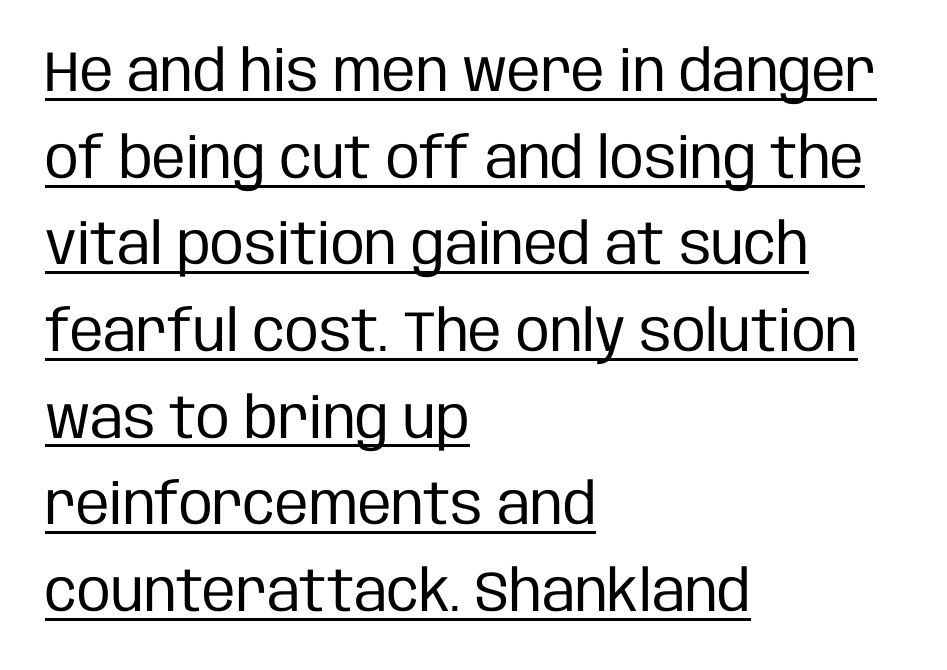
{"serif": "no", "italic": "no", "bold": "no", "weight": "regular", "width": "condensed", "stroke_contrast": "low", "x_height": "large", "monospaced": "no", "underline": "yes", "align": "left", "line_spacing": "normal", "line_spacing_ratio": 1.52, "letter_spacing": "normal", "letter_spacing_em": 0.0, "glyph_px": 57}
